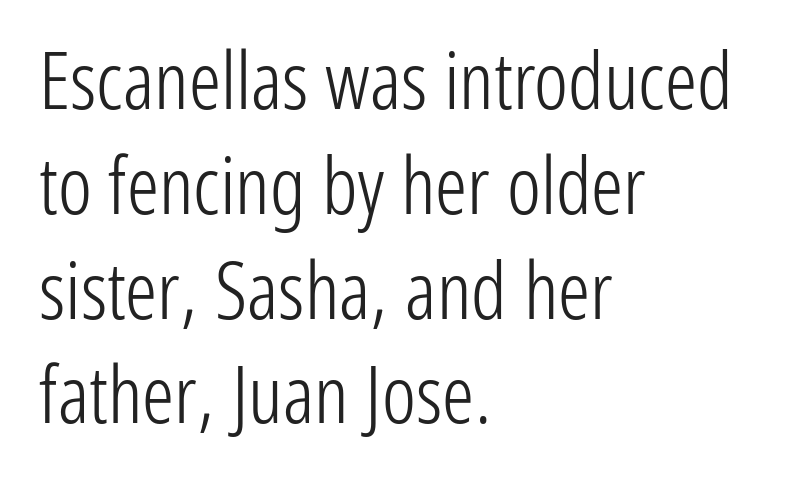
{"serif": "no", "italic": "no", "bold": "no", "weight": "light", "width": "condensed", "stroke_contrast": "low", "x_height": "medium", "monospaced": "no", "underline": "no", "align": "left", "line_spacing": "normal", "line_spacing_ratio": 1.31, "letter_spacing": "normal", "letter_spacing_em": 0.0, "glyph_px": 80}
